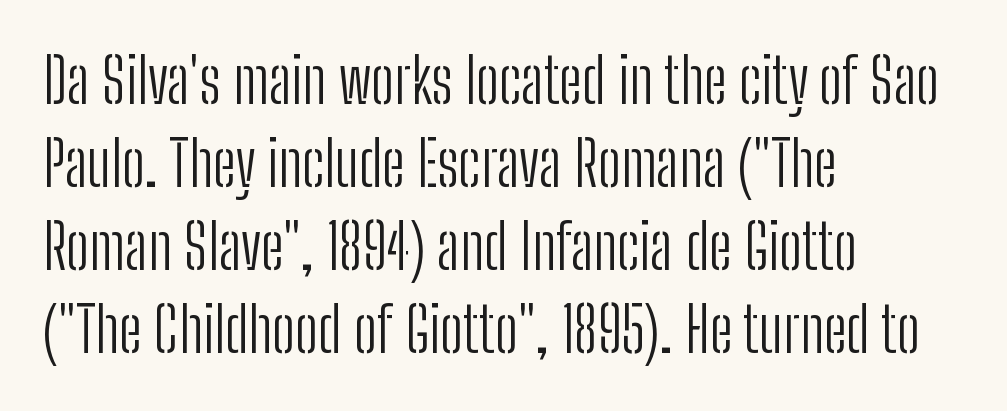
Q: Is the text bold? A: No.
Q: Is the text italic (slanted)? A: No, it is upright.
Q: Is the typeface a serif or a sans-serif typeface? A: Sans-serif.
Q: Is the text underlined? A: No.
Q: How is the paragraph aligned? A: Left-aligned.
Q: Is the spacing between letters normal or unusually wide? A: Normal.
Q: Is the spacing between lines tight, normal or loose? A: Normal.
Q: Width (condensed, normal, or wide)? A: Condensed.
Q: Stroke contrast? A: Low.
Q: x-height? A: Medium.
Q: Monospaced? A: No.
